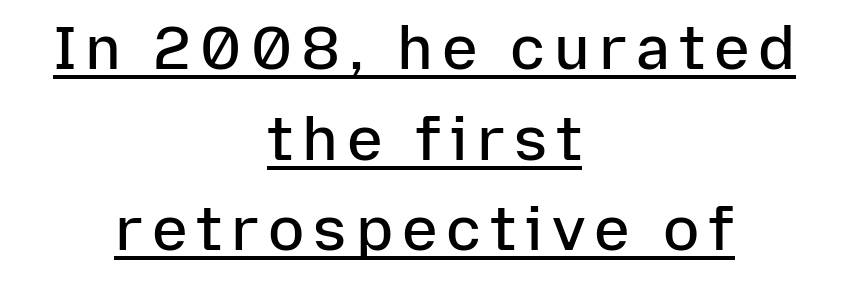
The image shows 60 px semibold sans-serif type, upright; set centered, normal line spacing (1.51x), underlined; low stroke contrast and a medium x-height.
